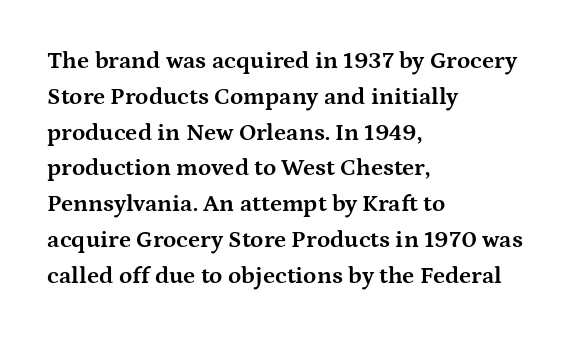
The image shows 24 px bold type, upright; set left-aligned, normal line spacing (1.49x), normal letter spacing, not underlined.
